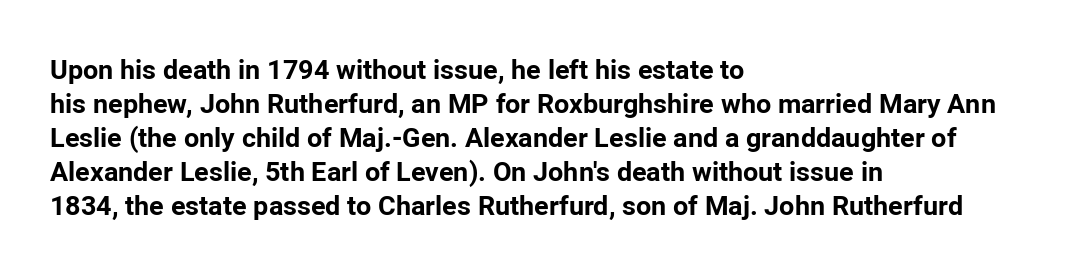
Does the weight exceed regular? Yes, all the way to bold. Short note: letters normally spaced. The space beneath each line is pristine and unruled. The typesetter chose a ragged-right arrangement here. Posture: vertical. The passage shown stacks its lines at a standard gap.
